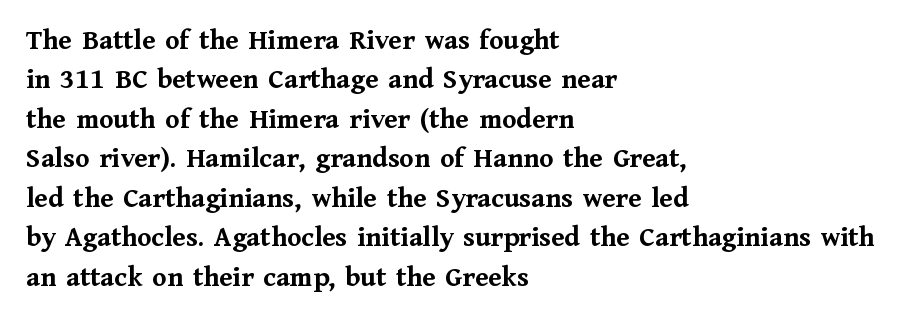
Q: Is the text bold? A: Yes.
Q: Is the text italic (slanted)? A: No, it is upright.
Q: Is the typeface a serif or a sans-serif typeface? A: Serif.
Q: Is the text underlined? A: No.
Q: How is the paragraph aligned? A: Left-aligned.
Q: Is the spacing between letters normal or unusually wide? A: Normal.
Q: Is the spacing between lines tight, normal or loose? A: Normal.
Q: Width (condensed, normal, or wide)? A: Normal.
Q: Stroke contrast? A: Medium.
Q: x-height? A: Medium.
Q: Monospaced? A: No.
